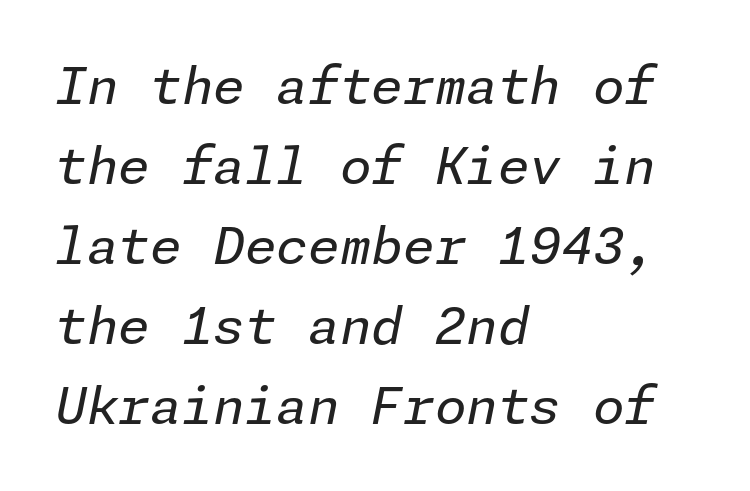
The image shows 51 px regular-weight type, italic (leaning right); set left-aligned, normal line spacing (1.57x), normal letter spacing, not underlined; low stroke contrast and a medium x-height.
